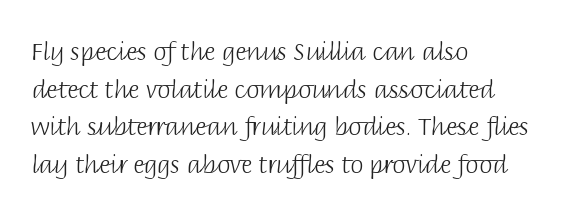
The image shows 24 px text type, upright; set left-aligned, normal line spacing (1.57x), normal letter spacing, not underlined.
